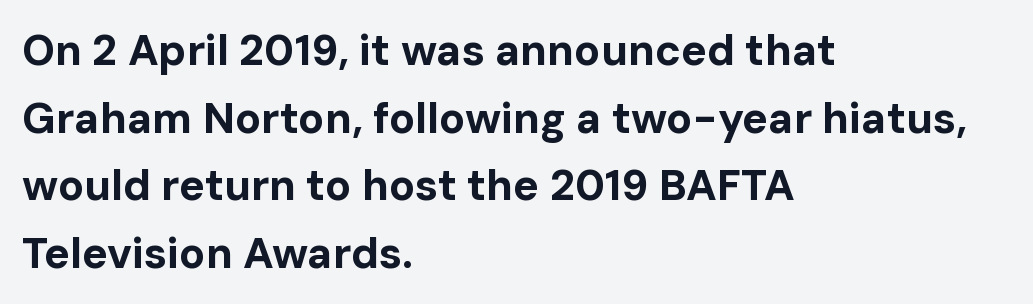
Q: Is the text bold? A: Yes.
Q: Is the text italic (slanted)? A: No, it is upright.
Q: Is the typeface a serif or a sans-serif typeface? A: Sans-serif.
Q: Is the text underlined? A: No.
Q: How is the paragraph aligned? A: Left-aligned.
Q: Is the spacing between letters normal or unusually wide? A: Normal.
Q: Is the spacing between lines tight, normal or loose? A: Normal.
Q: Width (condensed, normal, or wide)? A: Normal.
Q: Stroke contrast? A: Low.
Q: x-height? A: Medium.
Q: Monospaced? A: No.
